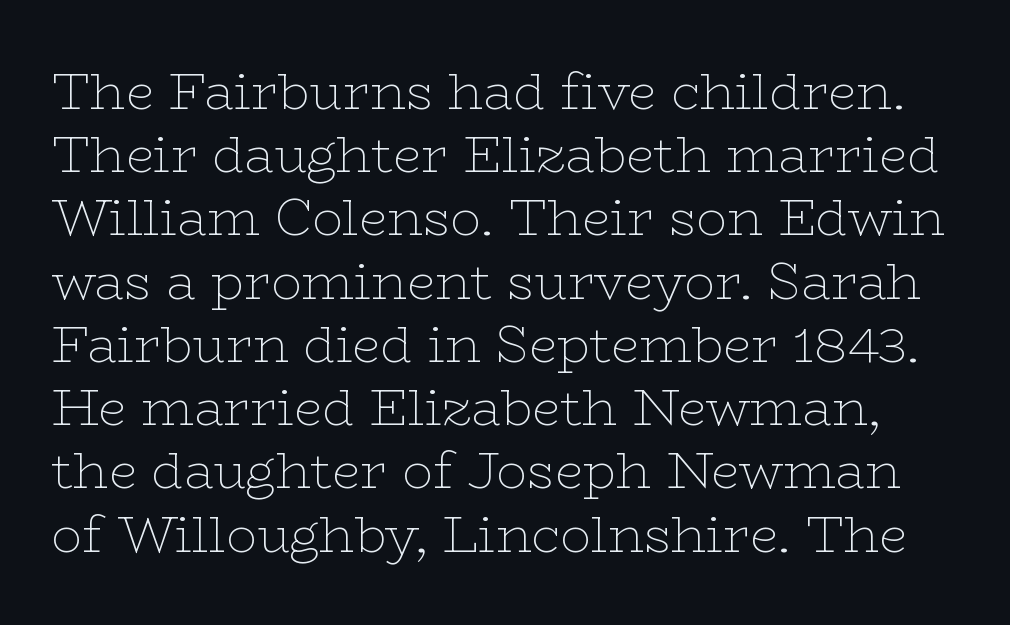
The passage shown is not bold in any degree. Font category for this specimen: serif. Is the letter spacing exaggerated? No — it looks like the ordinary default. Words float on clear page, feet unadorned. This sample has the flowing, uneven cadence of proportional lettering. Vertical strokes here are truly vertical.
